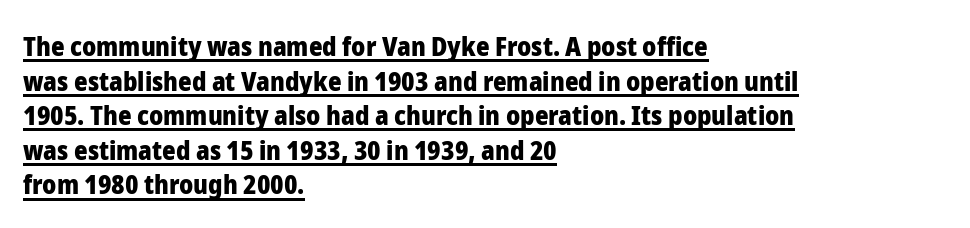
Q: Is the text bold? A: Yes.
Q: Is the text italic (slanted)? A: No, it is upright.
Q: Is the text underlined? A: Yes.
Q: How is the paragraph aligned? A: Left-aligned.
Q: Is the spacing between letters normal or unusually wide? A: Normal.
Q: Is the spacing between lines tight, normal or loose? A: Normal.
